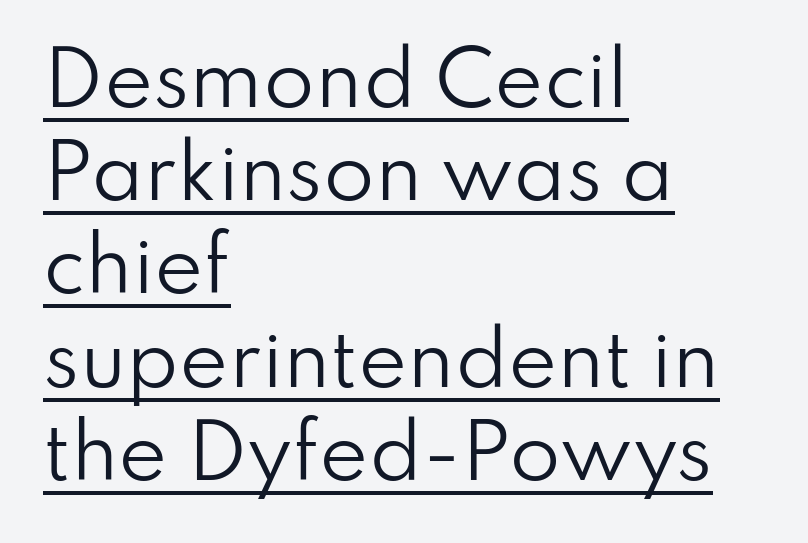
The image shows 74 px regular-weight sans-serif type, upright; set left-aligned, normal line spacing (1.26x), normal letter spacing, underlined; low stroke contrast and a small x-height.
